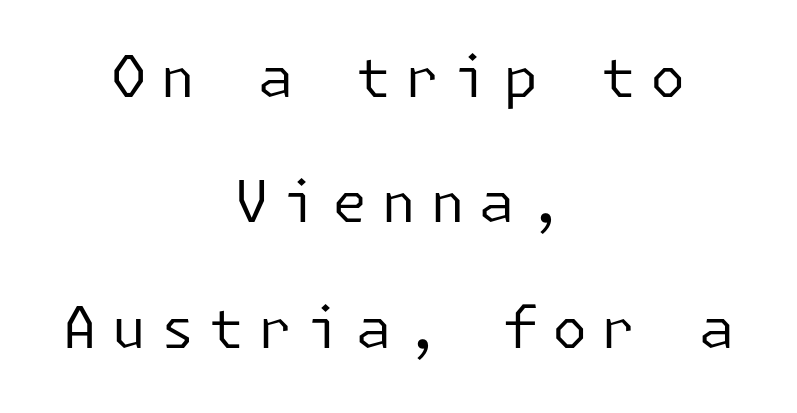
{"serif": "no", "italic": "no", "bold": "no", "weight": "regular", "width": "normal", "stroke_contrast": "low", "x_height": "medium", "underline": "no", "align": "center", "line_spacing": "loose", "line_spacing_ratio": 2.2, "letter_spacing": "wide", "letter_spacing_em": 0.24, "glyph_px": 57}
